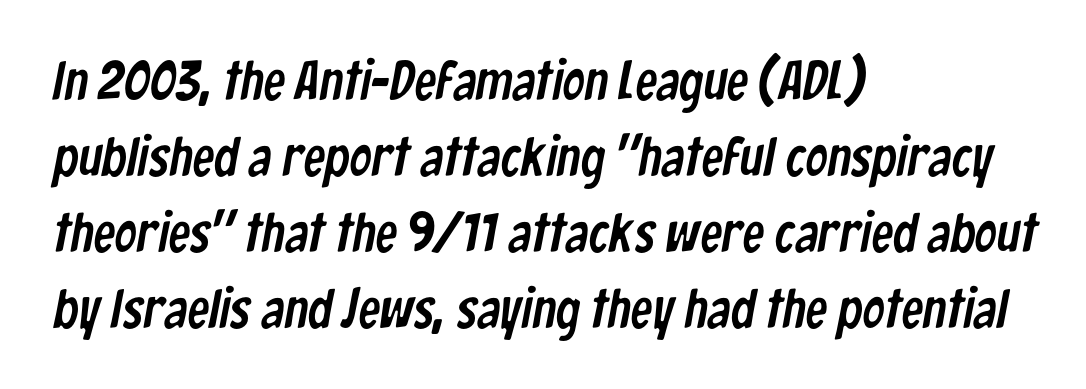
The passage shown is typed in a proportional face where columns would drift. Between one letter and the next there's only the usual sliver of space. Left-aligned paragraph, ragged on the right. What kind of face is this? One without serifs — a sans. A clean baseline with only descenders dipping below it. Compared with typical paragraphs, the rows here are spaced about the same.
